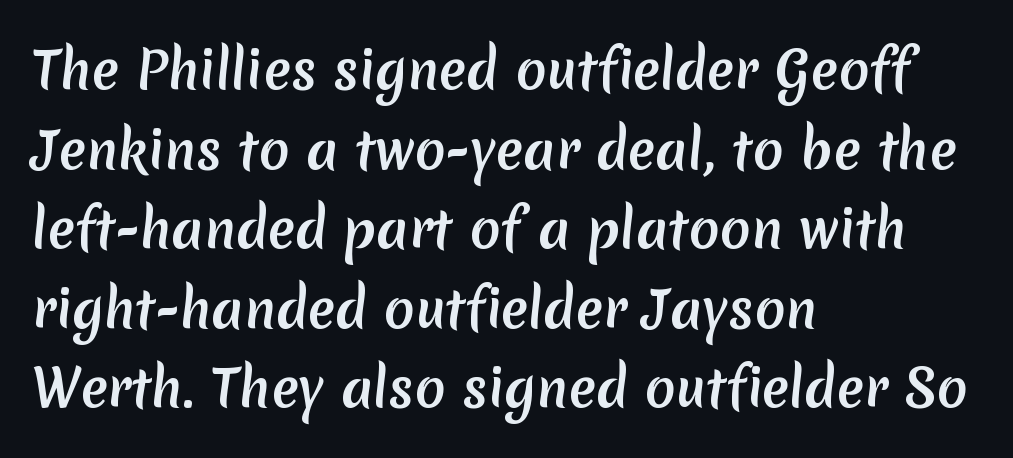
I'd call this a sans setting — the letters go barefoot. Looks like regular typesetting: each glyph gets only the width it needs. Honestly, the letter spacing is just normal — you wouldn't notice it. The rendering uses a moderate line-height, typical for paragraphs. Descenders are the only things crossing below the line. Caption: bold face, heavy strokes.
